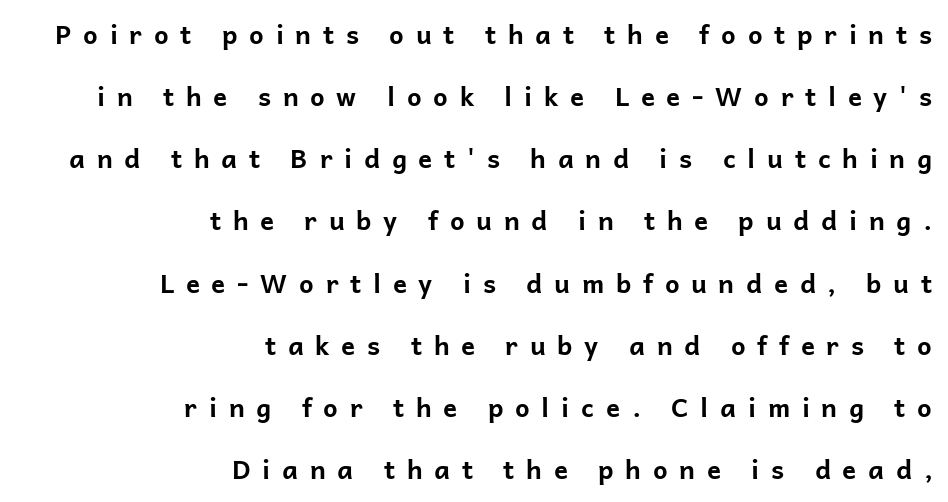
{"italic": "no", "bold": "yes", "underline": "no", "align": "right", "line_spacing": "loose", "line_spacing_ratio": 2.39, "letter_spacing": "wide", "letter_spacing_em": 0.45, "glyph_px": 26}
